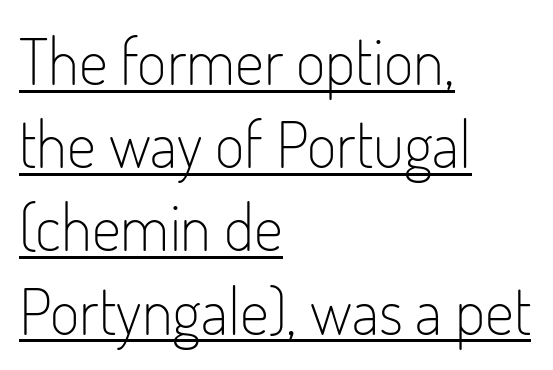
The image shows 64 px light, condensed sans-serif type, upright; set left-aligned, normal line spacing (1.3x), normal letter spacing, underlined; low stroke contrast and a small x-height.
